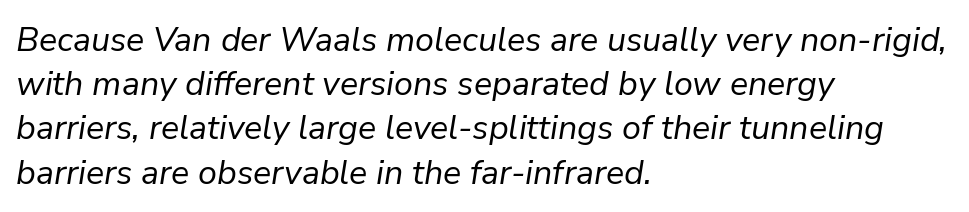
The compositor pushed each line to the left boundary. Summary of weight: not heavy and not bold. Regular leading. A typesetter would call this proportional, since set widths differ per character. Plain, unruled lines of type. Tracking here is standard; glyphs follow each other at the usual distance.
